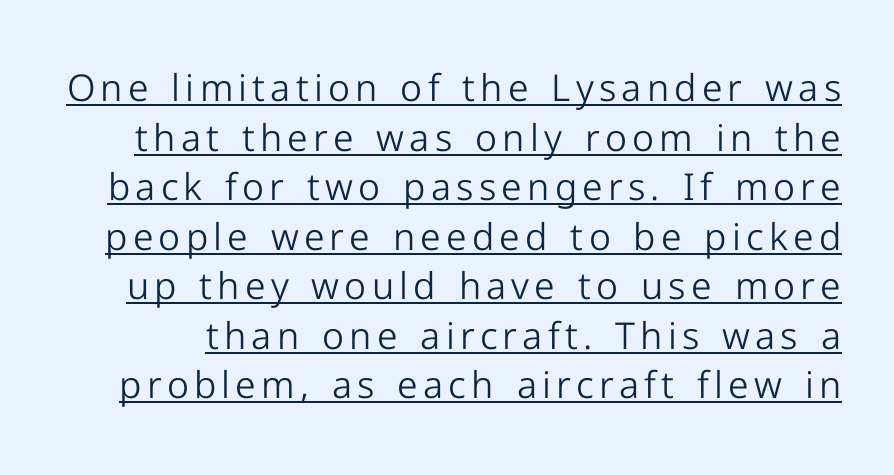
Q: Is the text bold? A: No.
Q: Is the text italic (slanted)? A: No, it is upright.
Q: Is the typeface a serif or a sans-serif typeface? A: Sans-serif.
Q: Is the text underlined? A: Yes.
Q: Is the spacing between lines tight, normal or loose? A: Normal.
Q: Width (condensed, normal, or wide)? A: Normal.
Q: Stroke contrast? A: Low.
Q: x-height? A: Medium.
Q: Monospaced? A: No.
